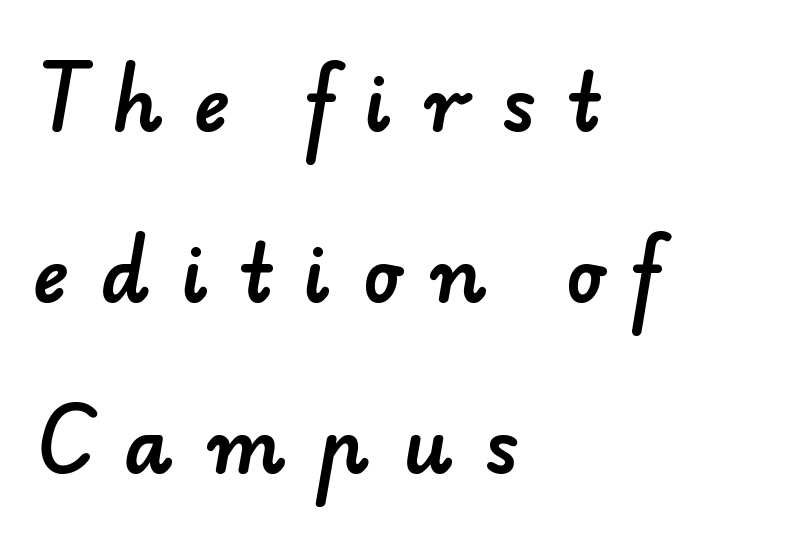
Q: Is the typeface a serif or a sans-serif typeface? A: Sans-serif.
Q: Is the text underlined? A: No.
Q: How is the paragraph aligned? A: Left-aligned.
Q: Is the spacing between letters normal or unusually wide? A: Unusually wide.
Q: Is the spacing between lines tight, normal or loose? A: Loose.
Q: Width (condensed, normal, or wide)? A: Normal.
Q: Stroke contrast? A: Low.
Q: x-height? A: Small.
Q: Monospaced? A: No.
